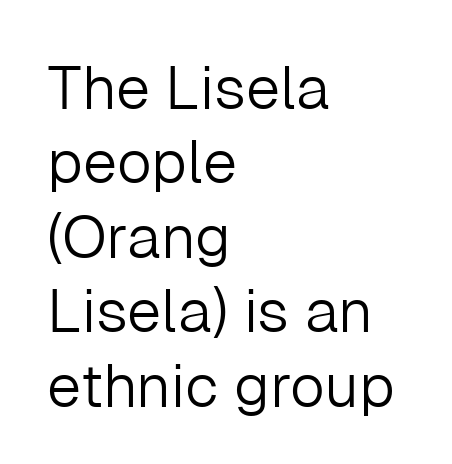
The image shows 61 px light sans-serif type, upright; set left-aligned, line spacing 1.22x, normal letter spacing, not underlined; low stroke contrast and a medium x-height.
